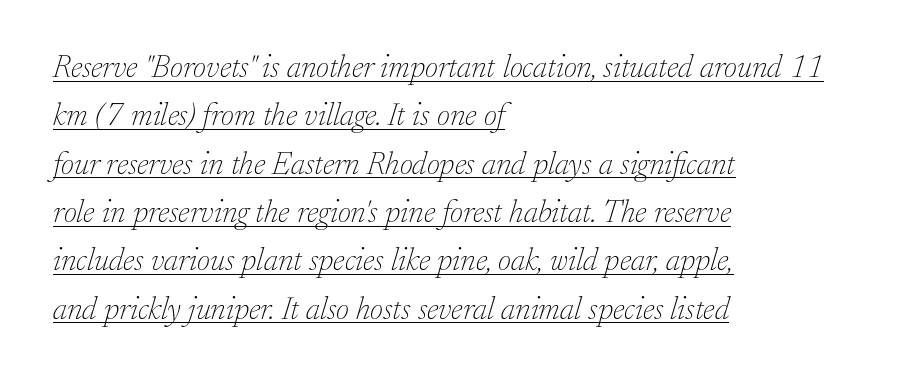
Stroke mass is kept to a normal reading level or below. The letters sit at their default tracking, neither squeezed nor spread. Descenders here cross a horizontal rule under the line. The specimen reads as italic at a glance. Successive baselines arrive at the customary interval. Observe the serifs anchoring each vertical stroke in this sample.
